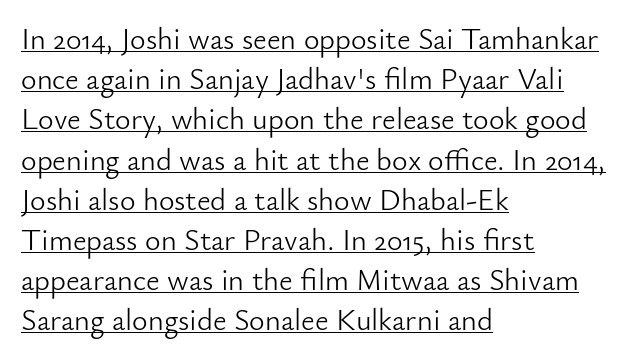
{"serif": "no", "italic": "no", "bold": "no", "weight": "light", "width": "normal", "stroke_contrast": "low", "x_height": "small", "monospaced": "no", "underline": "yes", "align": "left", "line_spacing": "normal", "line_spacing_ratio": 1.34, "letter_spacing": "normal", "letter_spacing_em": 0.0, "glyph_px": 30}
